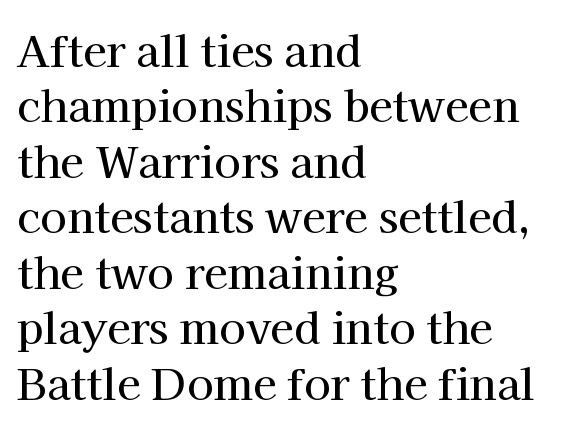
The image shows 43 px serif type, upright; set left-aligned, normal line spacing (1.29x), normal letter spacing, not underlined; high stroke contrast and a medium x-height.
